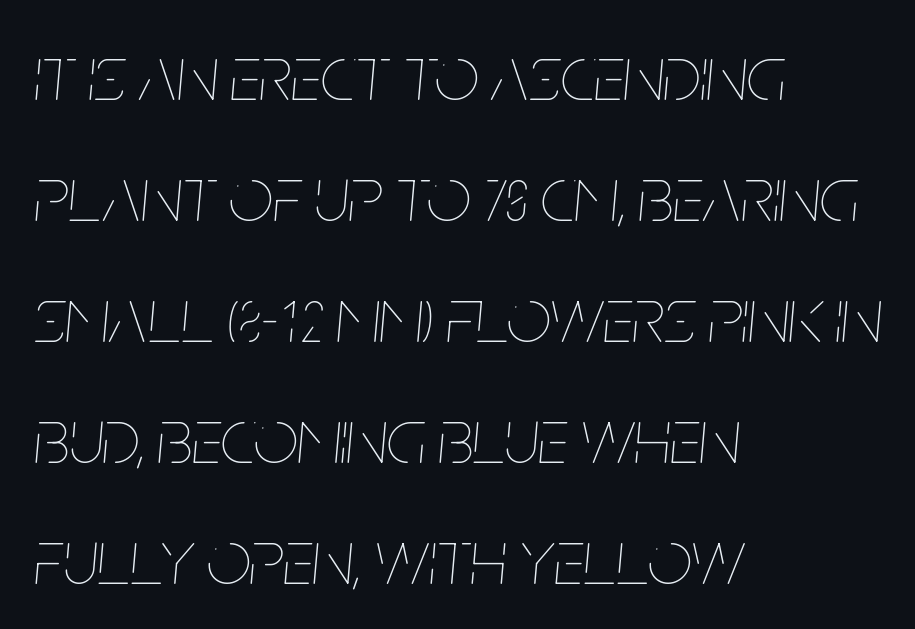
The image shows 78 px thin, condensed type, italic (leaning right); set left-aligned, normal line spacing (1.55x), normal letter spacing, not underlined; low stroke contrast and a large x-height.
